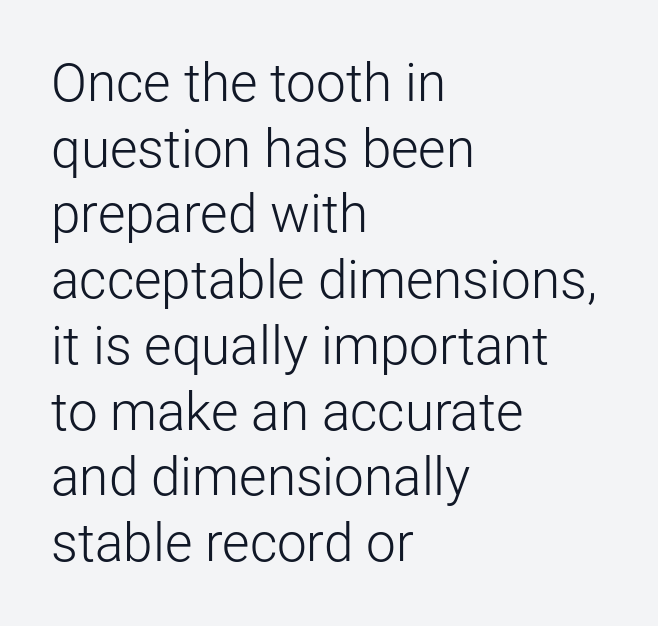
{"serif": "no", "italic": "no", "bold": "no", "weight": "light", "width": "normal", "stroke_contrast": "low", "x_height": "medium", "monospaced": "no", "underline": "no", "align": "left", "line_spacing_ratio": 1.24, "letter_spacing": "normal", "letter_spacing_em": 0.0, "glyph_px": 53}
